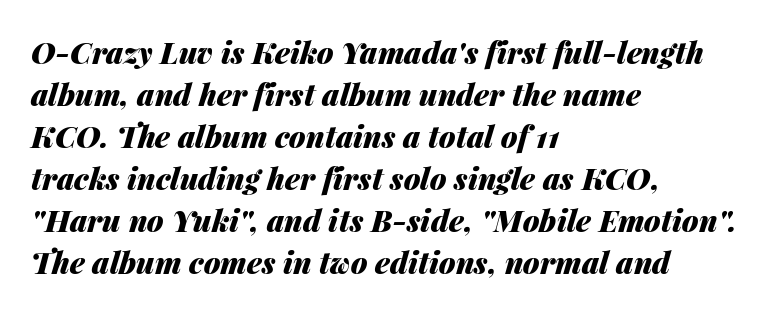
The image shows 30 px heavy type, italic (leaning right); set left-aligned, normal line spacing (1.4x), normal letter spacing, not underlined; medium stroke contrast and a medium x-height.
